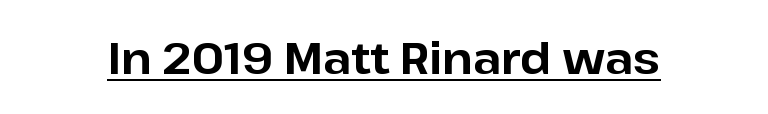
The line texture is even and compact thanks to regular tracking. Each letter's strokes conclude bluntly, with no projecting serifs. Ordinary non-slanted type is in use. Stroke thickness is high; the sample reads as a true bold. The passage shown is typed in a proportional face where columns would drift.
